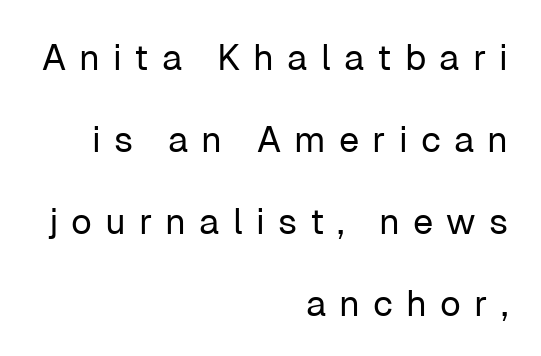
The image shows 36 px regular-weight sans-serif type, upright; set right-aligned, loose line spacing (2.28x), unusually wide letter spacing (+0.36 em), not underlined; low stroke contrast and a medium x-height.
